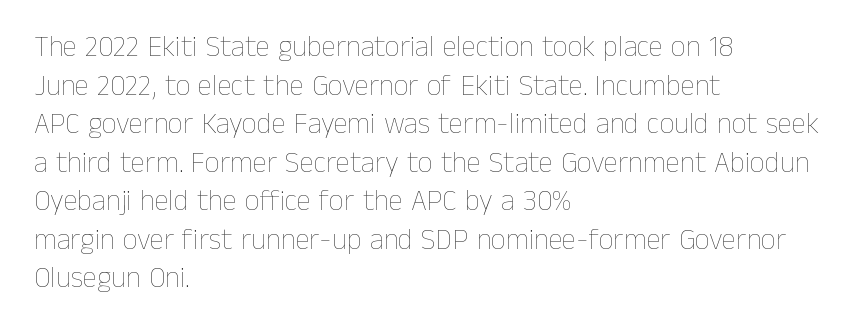
Q: Is the text bold? A: No.
Q: Is the text italic (slanted)? A: No, it is upright.
Q: Is the text underlined? A: No.
Q: How is the paragraph aligned? A: Left-aligned.
Q: Is the spacing between letters normal or unusually wide? A: Normal.
Q: Is the spacing between lines tight, normal or loose? A: Normal.
Q: Width (condensed, normal, or wide)? A: Normal.
Q: Stroke contrast? A: Low.
Q: x-height? A: Medium.
Q: Monospaced? A: No.
